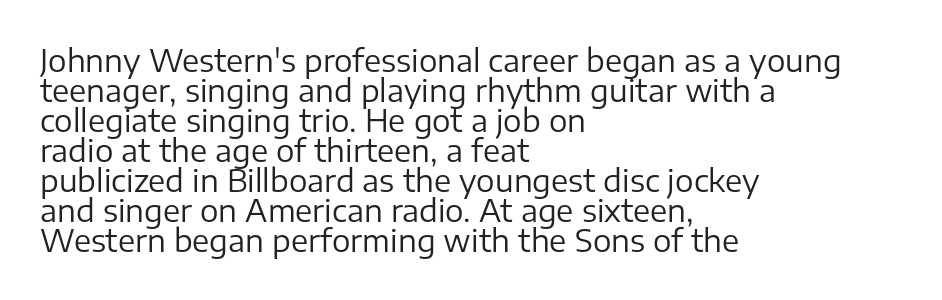
The image shows 31 px regular-weight sans-serif type, upright; set left-aligned, tight line spacing (0.97x), normal letter spacing, not underlined; low stroke contrast and a medium x-height.
